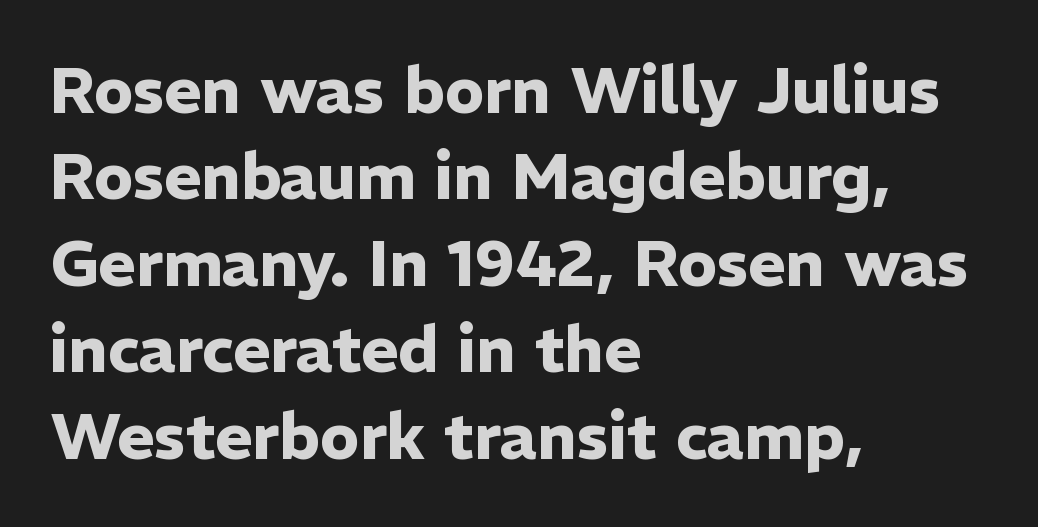
Underline: absent. Left-aligned paragraph, ragged on the right. Baseline-to-baseline distance is the conventional proportion of letter height. The typography opts for an upright posture over an oblique one. The type family on display is of the sans-serif kind.
